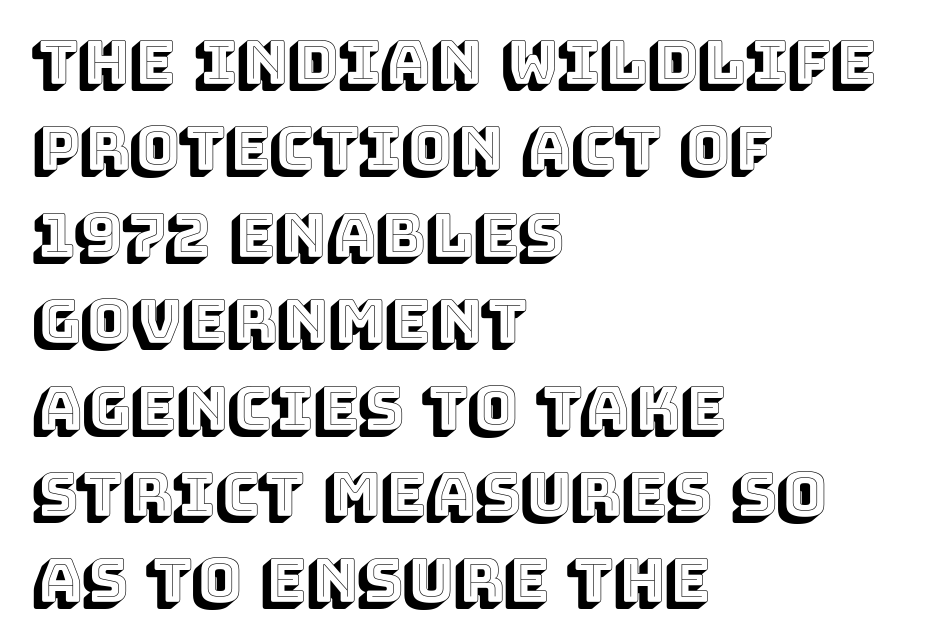
The image shows 60 px text type, upright; set left-aligned, normal line spacing (1.44x), normal letter spacing, not underlined; a large x-height.
